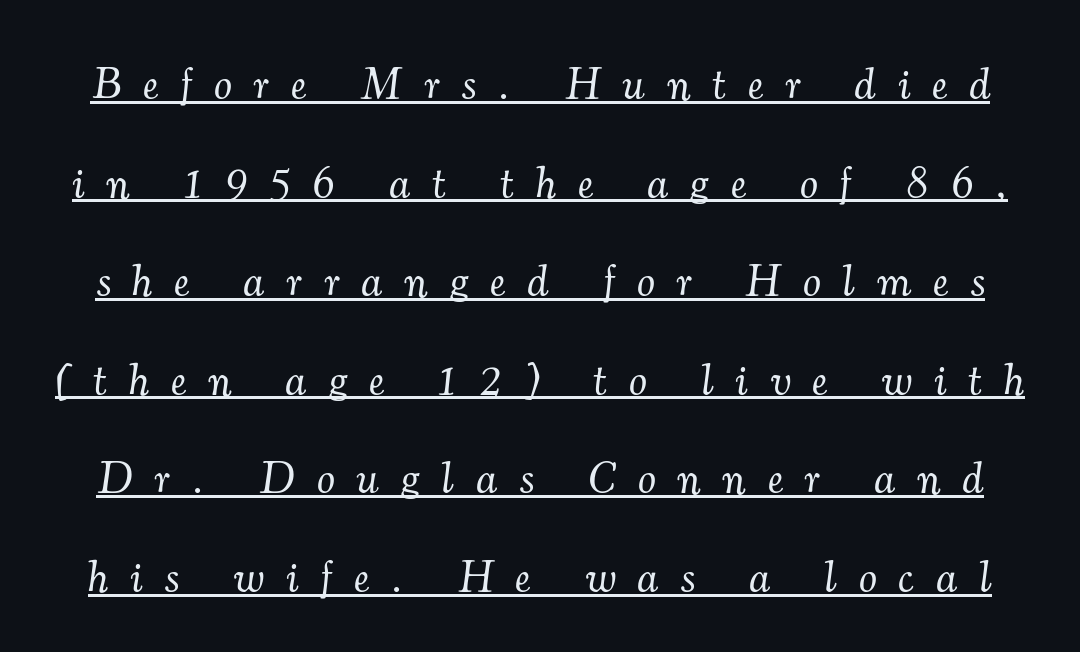
Q: Is the text bold? A: No.
Q: Is the text italic (slanted)? A: Yes, it leans right by about 7 degrees.
Q: Is the typeface a serif or a sans-serif typeface? A: Serif.
Q: Is the text underlined? A: Yes.
Q: Is the spacing between letters normal or unusually wide? A: Unusually wide.
Q: Is the spacing between lines tight, normal or loose? A: Loose.
Q: Width (condensed, normal, or wide)? A: Normal.
Q: Stroke contrast? A: Medium.
Q: x-height? A: Small.
Q: Monospaced? A: No.
